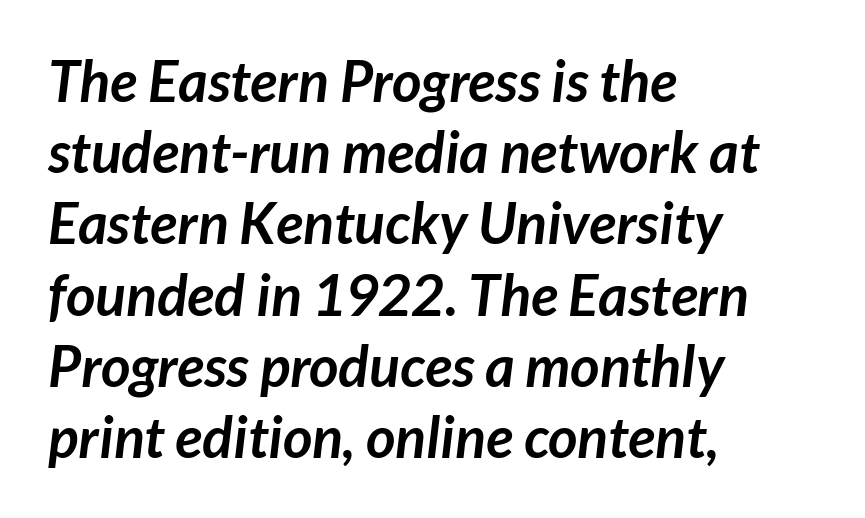
The image shows 57 px semibold sans-serif type; set left-aligned, normal line spacing (1.25x), normal letter spacing, not underlined; low stroke contrast and a medium x-height.
